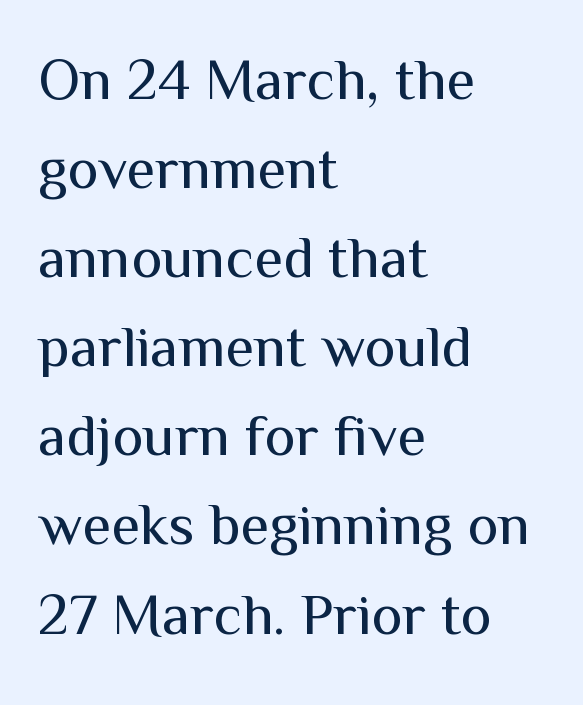
Observe the ordinary spacing: letters are neighbours, not strangers. Clear beneath every line of the passage. Ascenders rise straight up at ninety degrees. Looks like regular typesetting: each glyph gets only the width it needs. The passage shown is not bold in any degree.
